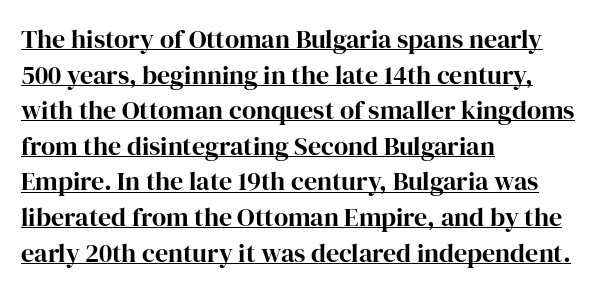
{"italic": "no", "underline": "yes", "align": "left", "line_spacing": "normal", "line_spacing_ratio": 1.37, "letter_spacing": "normal", "letter_spacing_em": 0.0, "glyph_px": 26}
